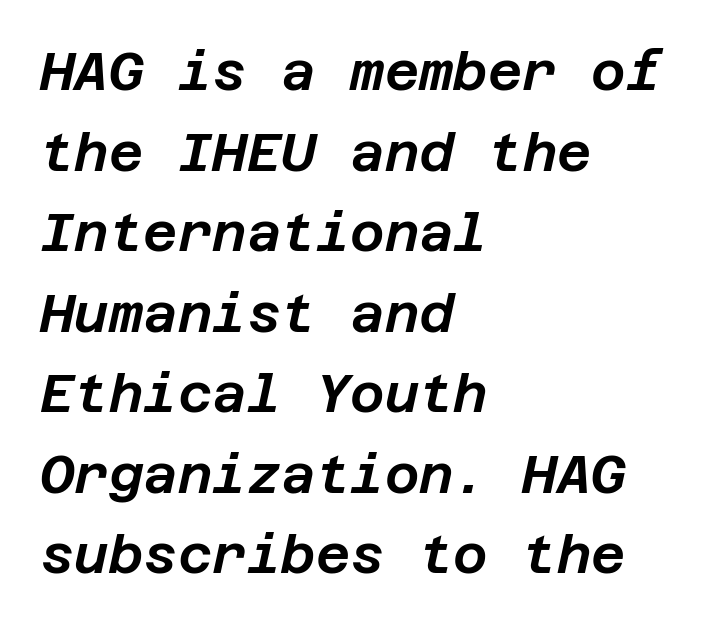
The image shows 53 px text type, italic (leaning right); set left-aligned, normal line spacing (1.52x), normal letter spacing, not underlined; low stroke contrast and a large x-height.
